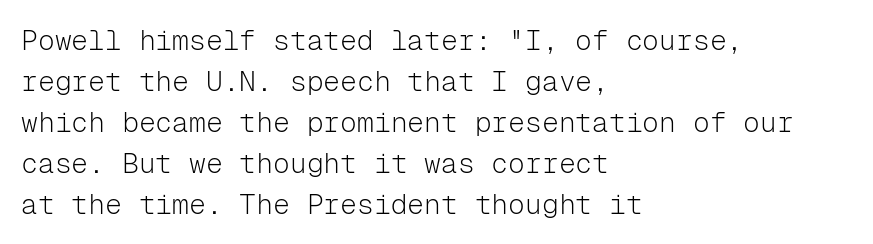
The image shows 28 px light sans-serif type, upright, monospaced; set left-aligned, normal line spacing (1.46x), normal letter spacing, not underlined; low stroke contrast and a medium x-height.
